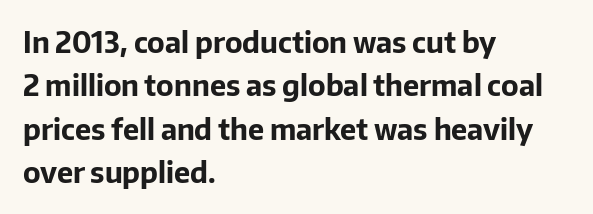
How would I describe the line gaps? Plain and ordinary. This rendering leaves character spacing at its baseline value. Looks like regular typesetting: each glyph gets only the width it needs. The passage shown is typeset with a sans-serif family. A clean baseline with only descenders dipping below it. Weight: bold.
